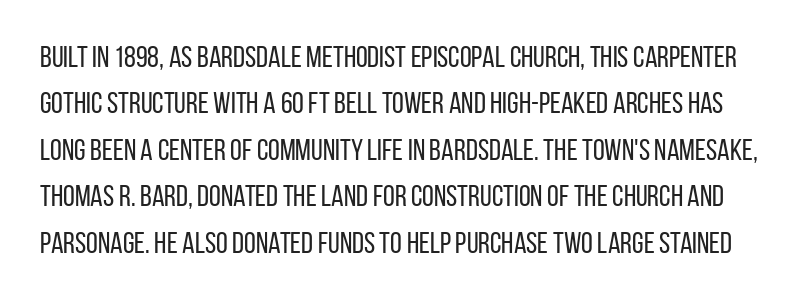
Q: Is the text bold? A: No.
Q: Is the text italic (slanted)? A: No, it is upright.
Q: Is the typeface a serif or a sans-serif typeface? A: Sans-serif.
Q: Is the text underlined? A: No.
Q: Is the spacing between letters normal or unusually wide? A: Normal.
Q: Is the spacing between lines tight, normal or loose? A: Normal.
Q: Width (condensed, normal, or wide)? A: Condensed.
Q: Stroke contrast? A: Low.
Q: x-height? A: Large.
Q: Monospaced? A: No.
